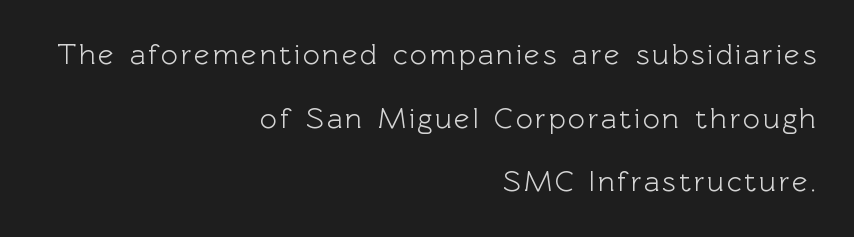
Q: Is the text italic (slanted)? A: No, it is upright.
Q: Is the typeface a serif or a sans-serif typeface? A: Sans-serif.
Q: Is the text underlined? A: No.
Q: How is the paragraph aligned? A: Right-aligned.
Q: Is the spacing between lines tight, normal or loose? A: Loose.
Q: Width (condensed, normal, or wide)? A: Normal.
Q: x-height? A: Medium.
Q: Monospaced? A: No.
